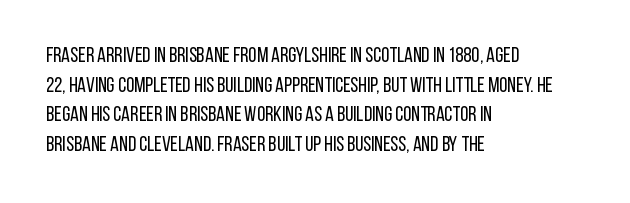
{"italic": "no", "bold": "no", "underline": "no", "align": "left", "line_spacing": "normal", "line_spacing_ratio": 1.41, "letter_spacing": "normal", "letter_spacing_em": 0.0, "glyph_px": 21}
